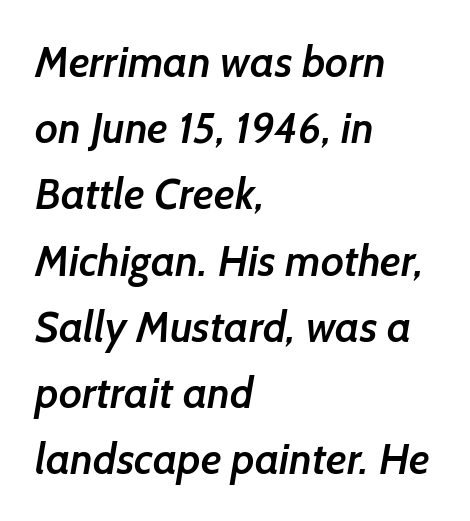
Q: Is the text bold? A: Semi-bold.
Q: Is the typeface a serif or a sans-serif typeface? A: Sans-serif.
Q: Is the text underlined? A: No.
Q: How is the paragraph aligned? A: Left-aligned.
Q: Is the spacing between letters normal or unusually wide? A: Normal.
Q: Is the spacing between lines tight, normal or loose? A: Normal.
Q: Width (condensed, normal, or wide)? A: Normal.
Q: Stroke contrast? A: Low.
Q: x-height? A: Medium.
Q: Monospaced? A: No.
